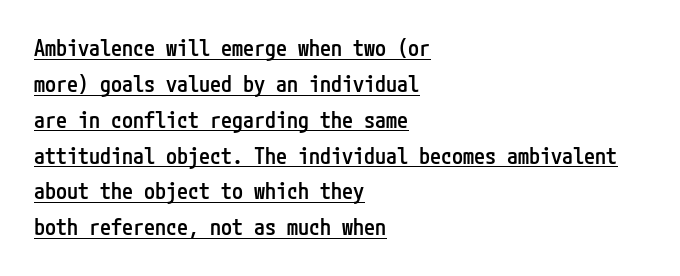
The image shows 22 px text type, upright; set left-aligned, normal line spacing (1.63x), normal letter spacing, underlined.
